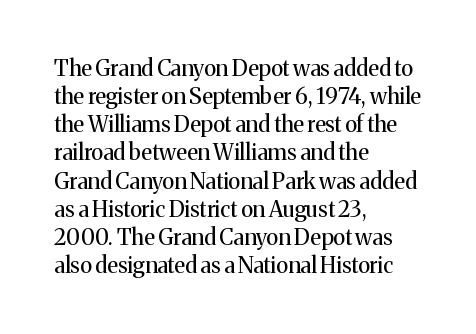
Normally led — the rows are evenly, conventionally spaced. Underlining? Definitely not there. The axis of the letterforms is exactly vertical. The passage is arranged the way most books set body copy — flush left. Default kerning and tracking; the words read as compact shapes.
